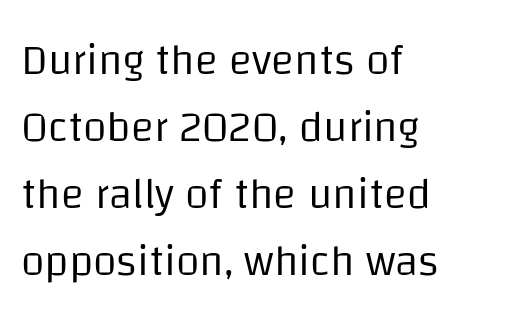
Q: Is the text bold? A: No.
Q: Is the text italic (slanted)? A: No, it is upright.
Q: Is the typeface a serif or a sans-serif typeface? A: Sans-serif.
Q: Is the text underlined? A: No.
Q: How is the paragraph aligned? A: Left-aligned.
Q: Is the spacing between letters normal or unusually wide? A: Normal.
Q: Is the spacing between lines tight, normal or loose? A: Normal.
Q: Width (condensed, normal, or wide)? A: Normal.
Q: Stroke contrast? A: Low.
Q: x-height? A: Large.
Q: Monospaced? A: No.
